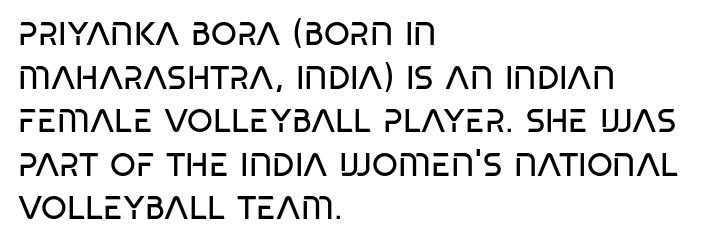
The image shows 33 px regular-weight, condensed sans-serif type; set left-aligned, normal line spacing (1.32x), normal letter spacing, not underlined; low stroke contrast and a large x-height.
